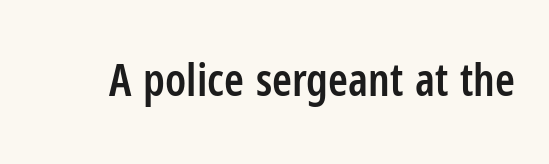
{"serif": "no", "italic": "no", "bold": "semi", "weight": "semibold", "width": "condensed", "stroke_contrast": "low", "x_height": "medium", "monospaced": "no", "underline": "no", "letter_spacing": "normal", "letter_spacing_em": 0.0, "glyph_px": 45}
